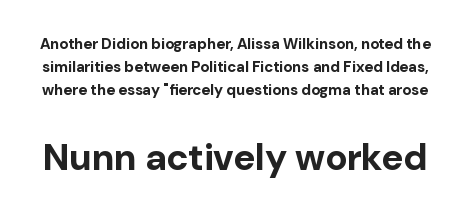
{"serif": "no", "italic": "no", "bold": "yes", "weight": "bold", "width": "normal", "stroke_contrast": "low", "x_height": "medium", "monospaced": "no", "underline": "no", "line_spacing": "normal", "line_spacing_ratio": 1.54, "letter_spacing": "normal", "letter_spacing_em": 0.0, "larger_block": "second", "size_ratio": 2.47, "glyph_px": 37}
